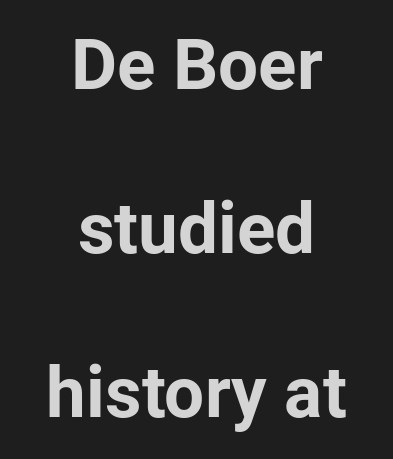
The image shows 71 px bold sans-serif type, upright; set centered, loose line spacing (2.31x), normal letter spacing, not underlined; low stroke contrast and a medium x-height.
